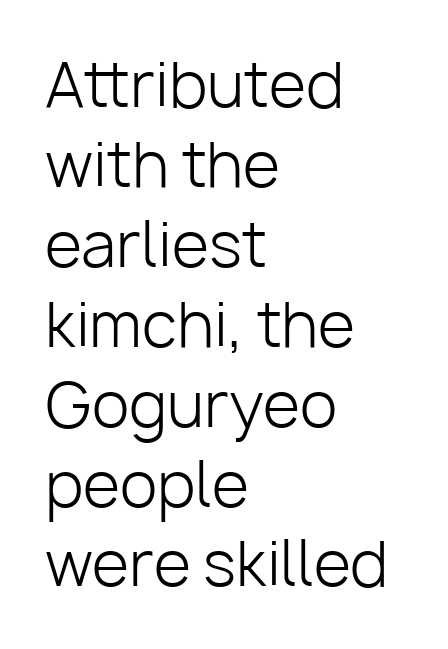
The image shows 61 px light sans-serif type, upright; set left-aligned, normal line spacing (1.31x), normal letter spacing, not underlined; low stroke contrast and a medium x-height.
